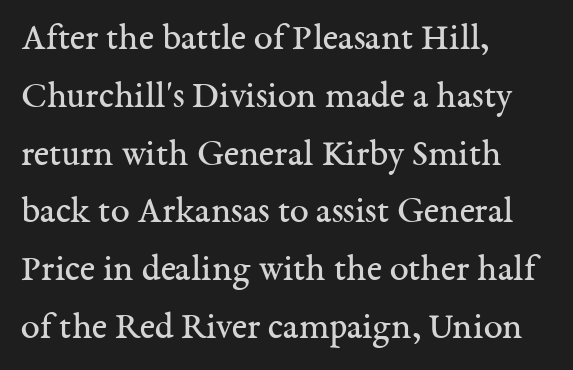
{"serif": "yes", "italic": "no", "bold": "no", "weight": "regular", "width": "normal", "stroke_contrast": "medium", "x_height": "medium", "monospaced": "no", "underline": "no", "align": "left", "line_spacing": "normal", "line_spacing_ratio": 1.52, "letter_spacing": "normal", "letter_spacing_em": 0.0, "glyph_px": 38}
